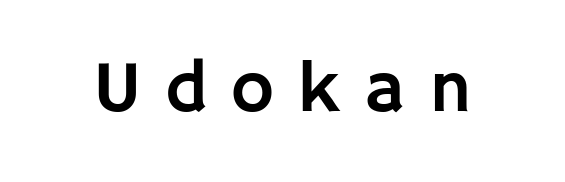
The image shows 73 px sans-serif type, upright; set unusually wide letter spacing (+0.32 em), not underlined; low stroke contrast and a large x-height.
